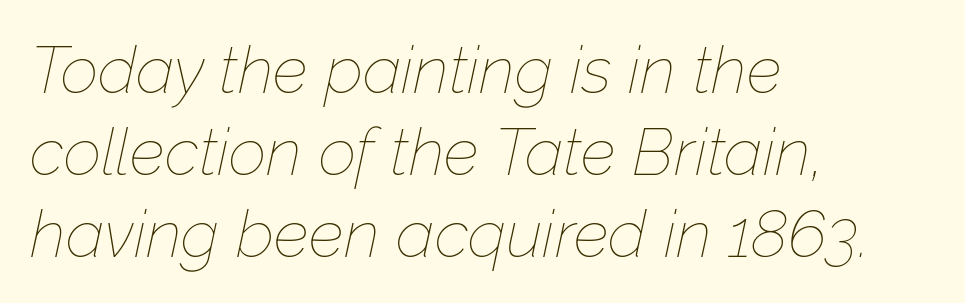
Rule under the text: the space is simply empty. You can tell it's italic because the verticals aren't actually vertical. Default kerning and tracking; the words read as compact shapes. The paragraph has a hard left edge and a soft right edge.
